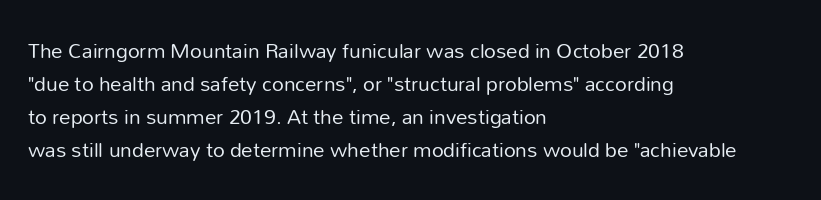
{"italic": "no", "bold": "no", "underline": "no", "align": "left", "line_spacing": "normal", "line_spacing_ratio": 1.44, "letter_spacing": "normal", "letter_spacing_em": 0.0, "glyph_px": 23}
